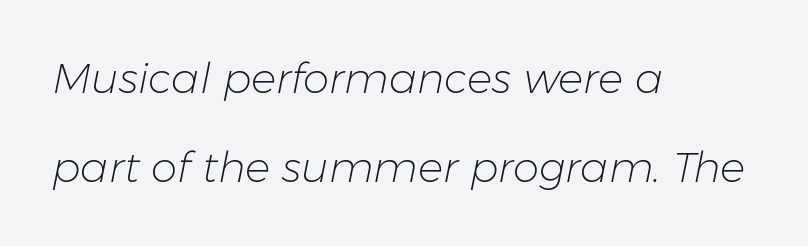
The image shows 42 px light type, italic (leaning right); set left-aligned, loose line spacing (2.13x), normal letter spacing, not underlined; low stroke contrast and a medium x-height.
